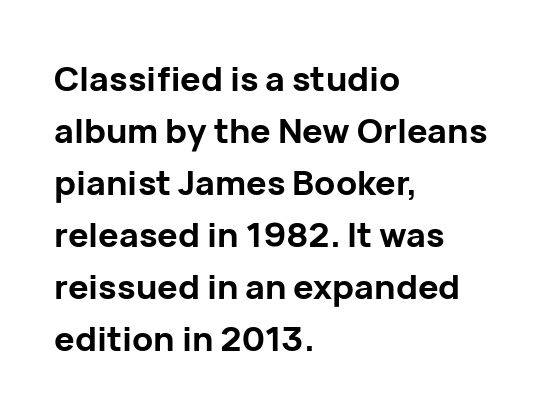
{"serif": "no", "italic": "no", "bold": "yes", "weight": "bold", "width": "normal", "stroke_contrast": "low", "x_height": "medium", "monospaced": "no", "underline": "no", "align": "left", "line_spacing": "normal", "line_spacing_ratio": 1.53, "letter_spacing": "normal", "letter_spacing_em": 0.0, "glyph_px": 34}
